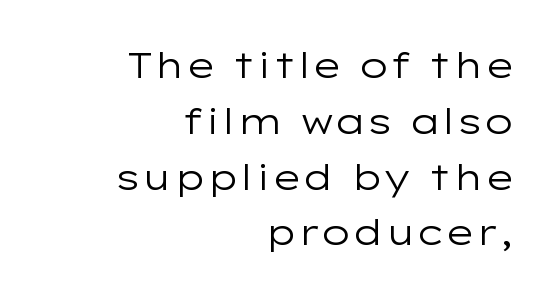
{"serif": "no", "italic": "no", "bold": "no", "weight": "regular", "width": "wide", "stroke_contrast": "low", "x_height": "medium", "monospaced": "no", "underline": "no", "align": "right", "line_spacing": "normal", "line_spacing_ratio": 1.55, "letter_spacing": "normal", "letter_spacing_em": 0.0, "glyph_px": 36}
